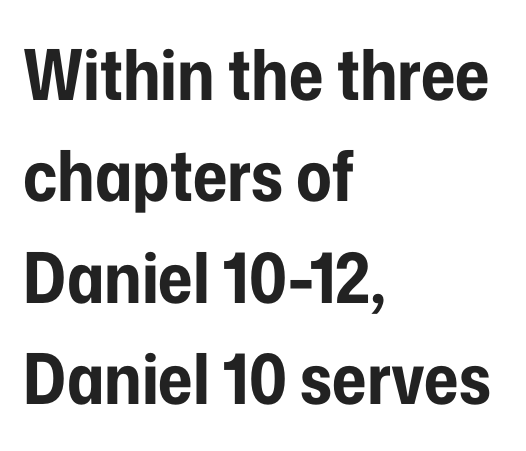
Q: Is the text bold? A: Yes.
Q: Is the text italic (slanted)? A: No, it is upright.
Q: Is the typeface a serif or a sans-serif typeface? A: Sans-serif.
Q: Is the text underlined? A: No.
Q: How is the paragraph aligned? A: Left-aligned.
Q: Is the spacing between letters normal or unusually wide? A: Normal.
Q: Is the spacing between lines tight, normal or loose? A: Normal.
Q: Width (condensed, normal, or wide)? A: Condensed.
Q: Stroke contrast? A: Low.
Q: x-height? A: Medium.
Q: Monospaced? A: No.
